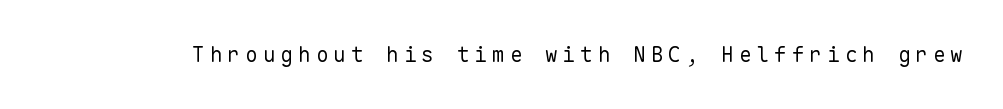
Weight class: somewhere from thin through regular. Posture: straight, roman, zero tilt. Beneath every word, the page is bare. Glyph-to-glyph distance is far greater than everyday printed text.
